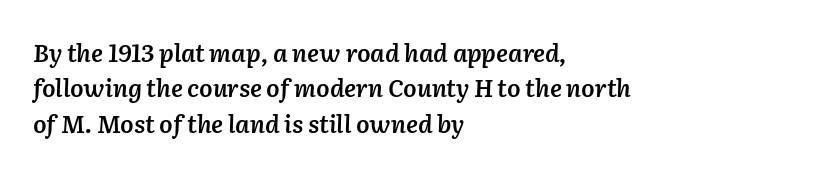
The image shows 24 px text type, italic (leaning right); set left-aligned, normal line spacing (1.47x), normal letter spacing, not underlined.
